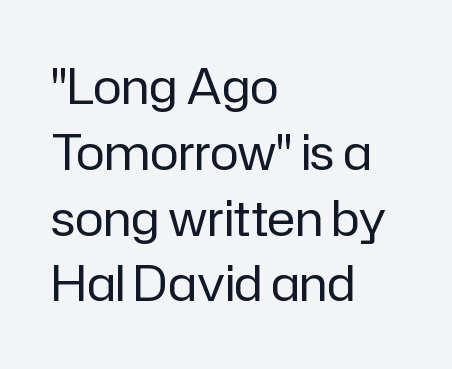
The image shows 48 px regular-weight sans-serif type, upright; set left-aligned, normal line spacing (1.37x), normal letter spacing, not underlined; low stroke contrast and a medium x-height.
